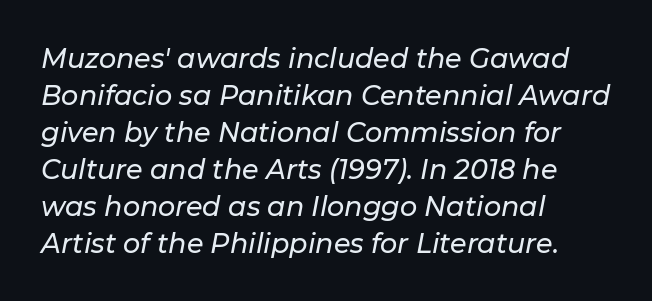
Q: Is the text italic (slanted)? A: Yes, it leans right by about 11 degrees.
Q: Is the text underlined? A: No.
Q: How is the paragraph aligned? A: Left-aligned.
Q: Is the spacing between letters normal or unusually wide? A: Normal.
Q: Is the spacing between lines tight, normal or loose? A: Normal.
